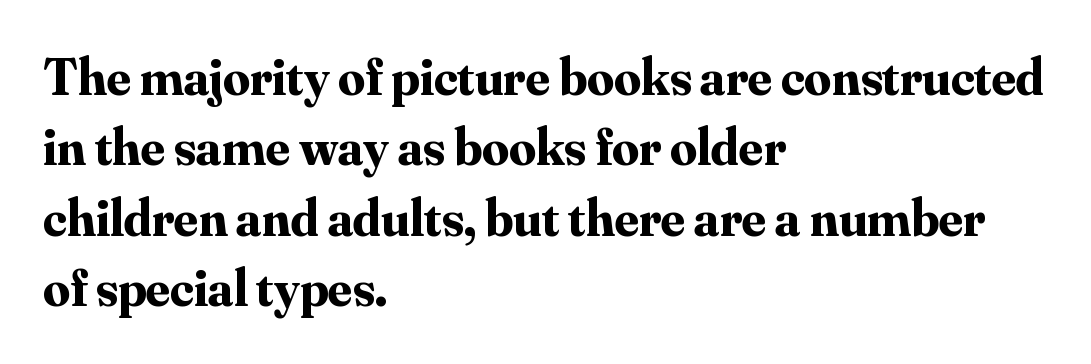
Think of a printed novel: that variable character pitch is what you see here. The specimen reads as upright at a glance. In terms of letterspacing, this is plain default setting. The characters display serif detailing at their extremities. Regarding leading, the lines here are spaced in the standard way.
